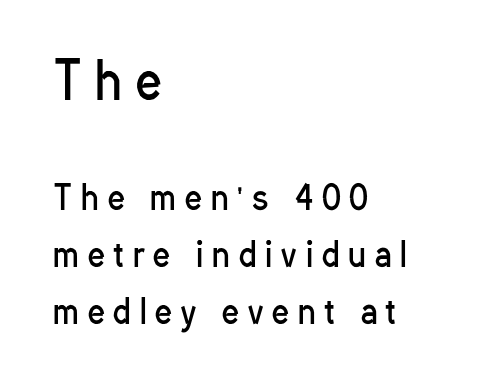
Q: Is the text bold? A: No.
Q: Is the text italic (slanted)? A: No, it is upright.
Q: Is the typeface a serif or a sans-serif typeface? A: Sans-serif.
Q: Is the text underlined? A: No.
Q: How is the paragraph aligned? A: Left-aligned.
Q: Is the spacing between letters normal or unusually wide? A: Unusually wide.
Q: Which block of text is set in a larger size, the first (top) or the second (bottom)? A: The first (top) one.
Q: Width (condensed, normal, or wide)? A: Condensed.
Q: Stroke contrast? A: Low.
Q: x-height? A: Medium.
Q: Monospaced? A: No.
